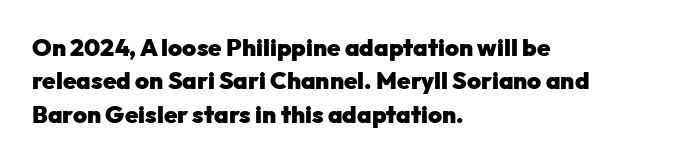
You can tell it's not italic because the verticals are truly vertical. Descender tails drop into unmarked territory. Baseline-to-baseline distance is the conventional proportion of letter height. Nobody touched the tracking dial on this one. Thick stems and heavy bowls — unmistakably bold. One-word summary of the alignment: left.
